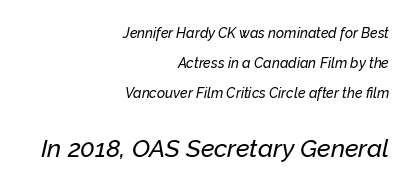
Q: Is the text italic (slanted)? A: Yes, it leans right by about 12 degrees.
Q: Is the text underlined? A: No.
Q: How is the paragraph aligned? A: Right-aligned.
Q: Is the spacing between letters normal or unusually wide? A: Normal.
Q: Is the spacing between lines tight, normal or loose? A: Loose.
Q: Which block of text is set in a larger size, the first (top) or the second (bottom)? A: The second (bottom) one.
